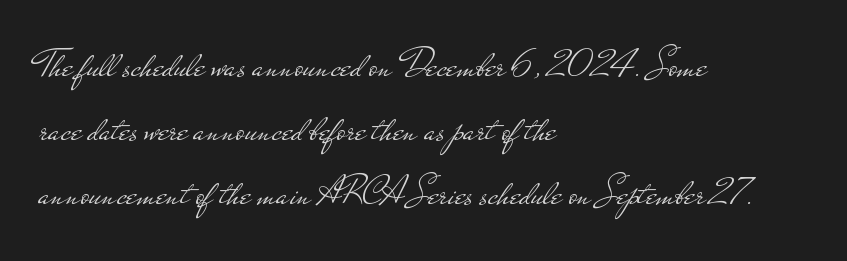
Q: Is the text bold? A: No.
Q: Is the text italic (slanted)? A: Yes.
Q: Is the typeface a serif or a sans-serif typeface? A: Sans-serif.
Q: Is the text underlined? A: No.
Q: How is the paragraph aligned? A: Left-aligned.
Q: Is the spacing between letters normal or unusually wide? A: Normal.
Q: Is the spacing between lines tight, normal or loose? A: Normal.
Q: Width (condensed, normal, or wide)? A: Wide.
Q: Stroke contrast? A: Low.
Q: x-height? A: Small.
Q: Monospaced? A: No.
